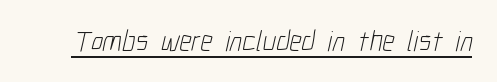
The image shows 29 px light, condensed sans-serif type; set normal letter spacing, underlined; low stroke contrast and a medium x-height.
